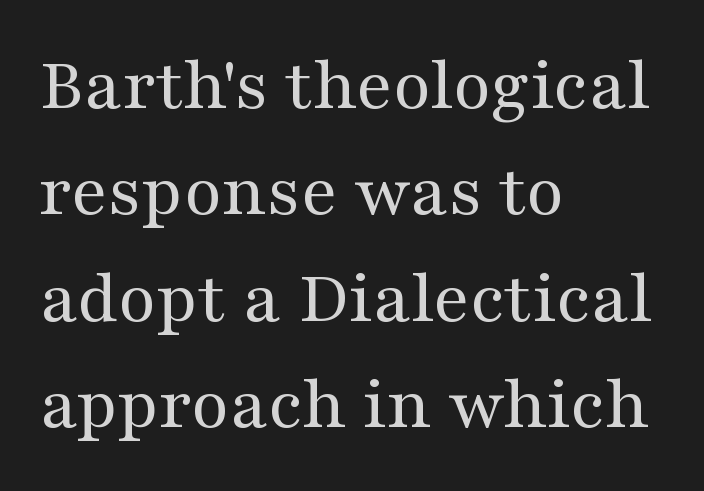
Underlining? Definitely not there. Glyph-to-glyph distance matches everyday printed text. This sample has the flowing, uneven cadence of proportional lettering. Quick note: not italic, upright.
